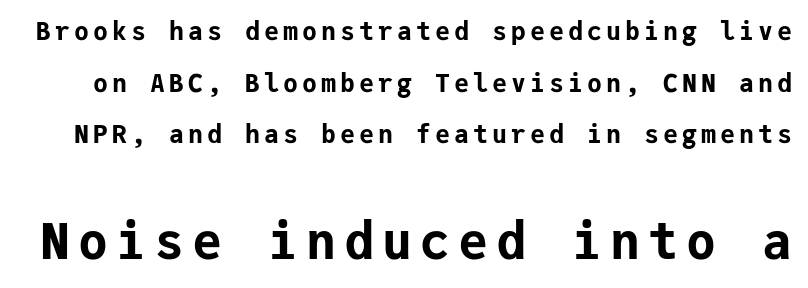
Q: Is the text bold? A: Yes.
Q: Is the text italic (slanted)? A: No, it is upright.
Q: Is the typeface a serif or a sans-serif typeface? A: Sans-serif.
Q: Is the text underlined? A: No.
Q: Is the spacing between lines tight, normal or loose? A: Loose.
Q: Which block of text is set in a larger size, the first (top) or the second (bottom)? A: The second (bottom) one.
Q: Width (condensed, normal, or wide)? A: Normal.
Q: Stroke contrast? A: Low.
Q: x-height? A: Medium.
Q: Monospaced? A: Yes.
